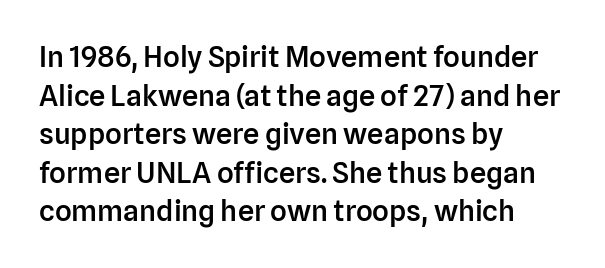
Posture: straight, roman, zero tilt. Quick note: underline off. Line starts are locked; line ends wander. Caption: standard tracking, unaltered.
